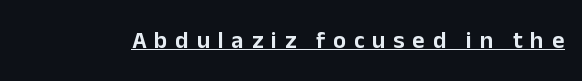
The image shows 24 px text type, upright; set unusually wide letter spacing (+0.33 em), underlined.
